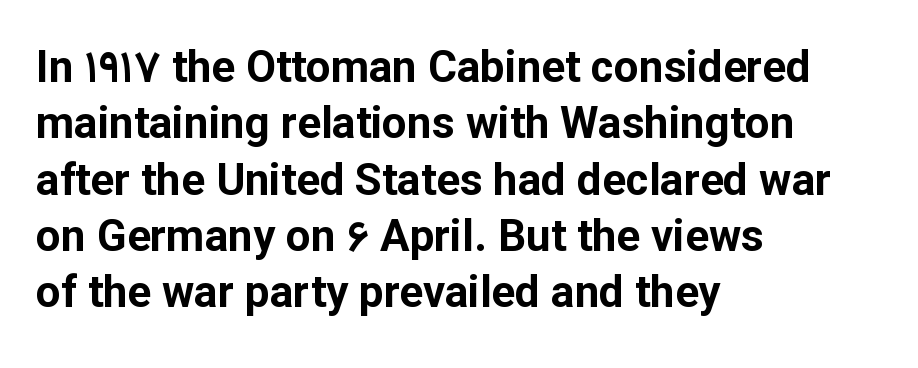
Q: Is the text bold? A: Yes.
Q: Is the text italic (slanted)? A: No, it is upright.
Q: Is the typeface a serif or a sans-serif typeface? A: Sans-serif.
Q: Is the text underlined? A: No.
Q: How is the paragraph aligned? A: Left-aligned.
Q: Is the spacing between letters normal or unusually wide? A: Normal.
Q: Is the spacing between lines tight, normal or loose? A: Normal.
Q: Width (condensed, normal, or wide)? A: Normal.
Q: Stroke contrast? A: Low.
Q: x-height? A: Medium.
Q: Monospaced? A: No.
